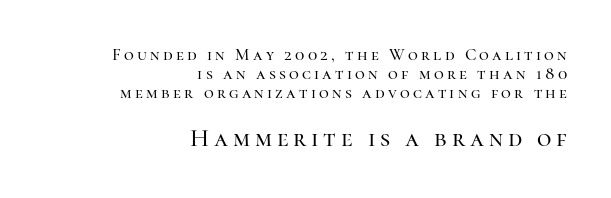
Regarding leading, the lines here are crowded together. Unmarked baselines from the first word to the last. The specimen reads as upright at a glance. Line ends are locked; line starts wander.
